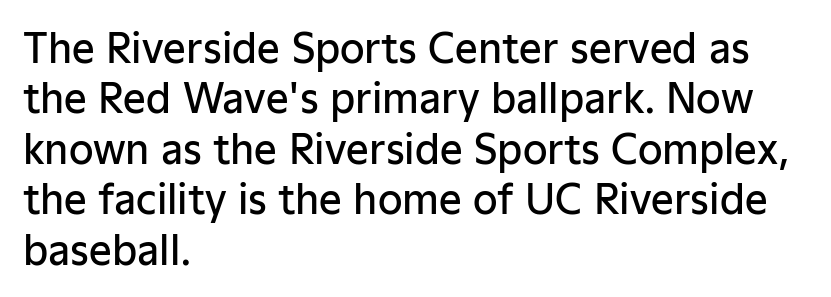
The image shows 40 px semibold sans-serif type, upright; set left-aligned, normal line spacing (1.26x), normal letter spacing, not underlined; low stroke contrast and a medium x-height.
